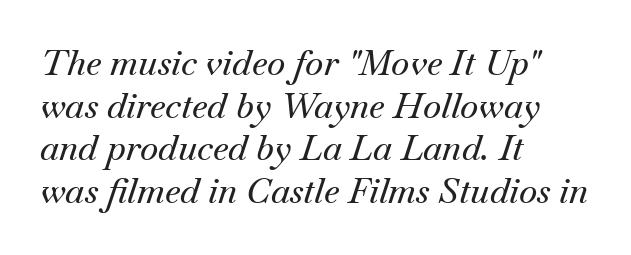
Q: Is the text italic (slanted)? A: Yes, it leans right by about 18 degrees.
Q: Is the typeface a serif or a sans-serif typeface? A: Serif.
Q: Is the text underlined? A: No.
Q: How is the paragraph aligned? A: Left-aligned.
Q: Is the spacing between letters normal or unusually wide? A: Normal.
Q: Width (condensed, normal, or wide)? A: Normal.
Q: Stroke contrast? A: Medium.
Q: x-height? A: Small.
Q: Monospaced? A: No.
